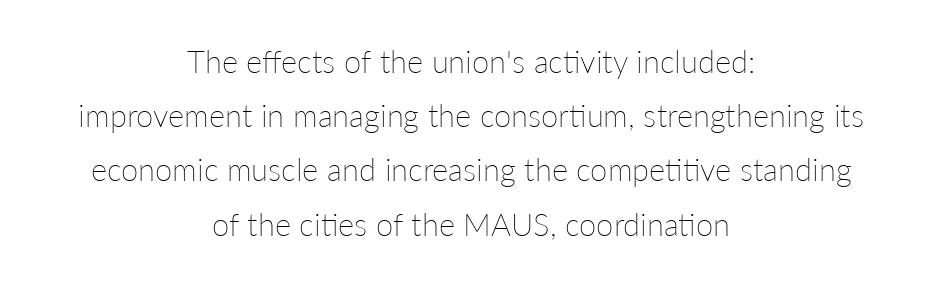
{"italic": "no", "bold": "no", "weight": "thin", "width": "normal", "stroke_contrast": "low", "x_height": "medium", "monospaced": "no", "underline": "no", "align": "center", "line_spacing_ratio": 1.75, "letter_spacing": "normal", "letter_spacing_em": 0.0, "glyph_px": 31}
